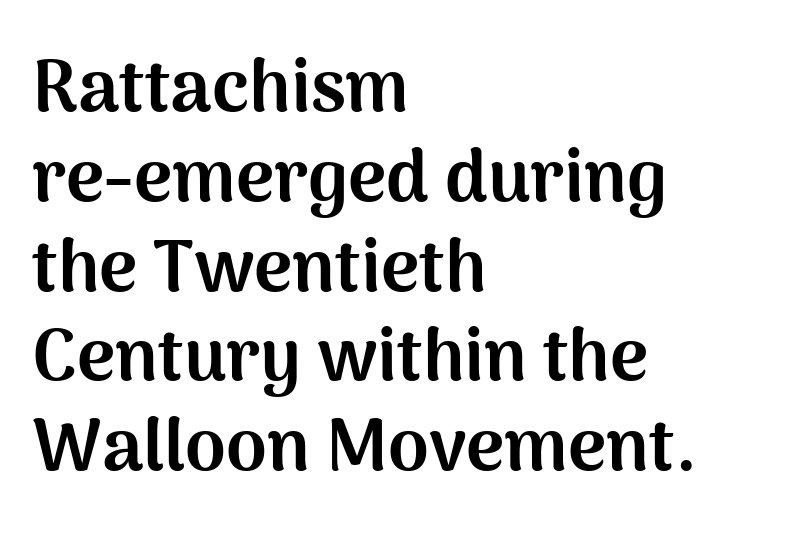
Q: Is the text bold? A: Yes.
Q: Is the text italic (slanted)? A: No, it is upright.
Q: Is the typeface a serif or a sans-serif typeface? A: Sans-serif.
Q: Is the text underlined? A: No.
Q: How is the paragraph aligned? A: Left-aligned.
Q: Is the spacing between letters normal or unusually wide? A: Normal.
Q: Width (condensed, normal, or wide)? A: Normal.
Q: Stroke contrast? A: Medium.
Q: x-height? A: Medium.
Q: Monospaced? A: No.
